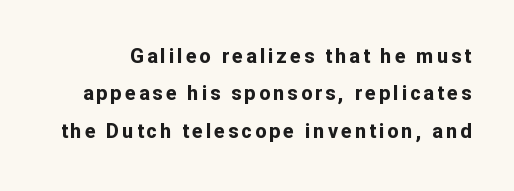
{"italic": "no", "bold": "yes", "underline": "no", "line_spacing_ratio": 1.87, "glyph_px": 20}
